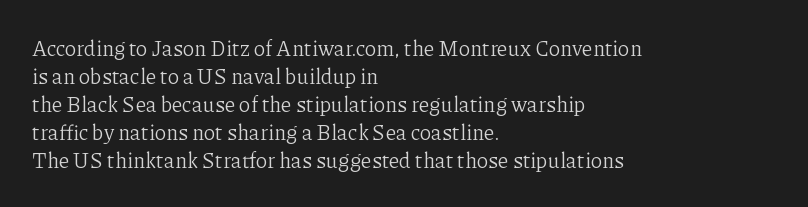
{"italic": "no", "bold": "no", "underline": "no", "align": "left", "line_spacing": "normal", "line_spacing_ratio": 1.33, "letter_spacing": "normal", "letter_spacing_em": 0.0, "glyph_px": 21}
